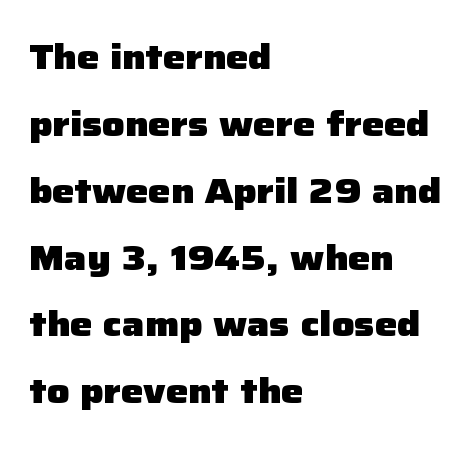
{"serif": "no", "italic": "no", "bold": "yes", "weight": "heavy", "width": "normal", "stroke_contrast": "low", "x_height": "medium", "monospaced": "no", "underline": "no", "align": "left", "line_spacing": "loose", "line_spacing_ratio": 1.91, "letter_spacing": "normal", "letter_spacing_em": 0.0, "glyph_px": 35}
